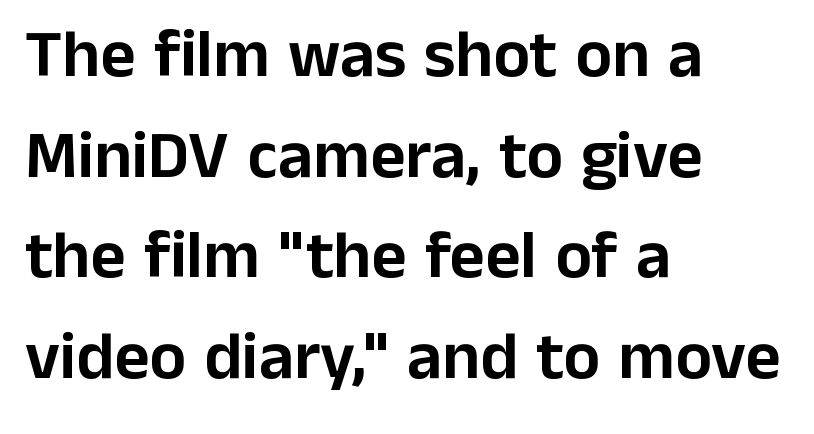
{"serif": "no", "italic": "no", "width": "normal", "stroke_contrast": "low", "x_height": "medium", "monospaced": "no", "underline": "no", "align": "left", "line_spacing": "normal", "line_spacing_ratio": 1.48, "letter_spacing": "normal", "letter_spacing_em": 0.0, "glyph_px": 68}
